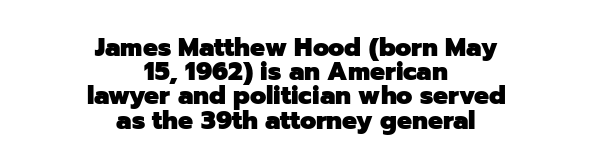
The image shows 25 px bold type, upright; set centered, tight line spacing (0.97x), normal letter spacing, not underlined.
